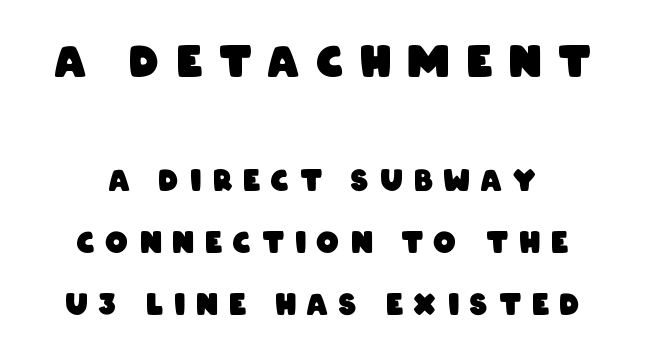
Nope, no serifs anywhere on these letters. Think of a printed novel: that variable character pitch is what you see here. Only glyphs here, with clear space below each row. Bigger letters appear in the top chunk; the bottom chunk is reduced. Substantial extra tracking has been applied to these lines. How would I describe the line gaps? Wide and relaxed.
